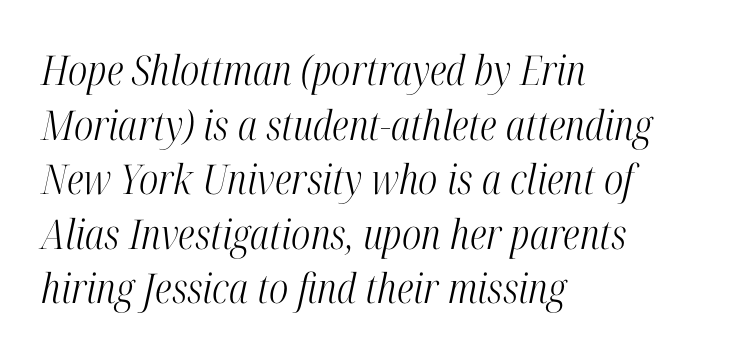
The image shows 41 px light, condensed serif type, italic (leaning right); set left-aligned, normal line spacing (1.33x), normal letter spacing, not underlined; high stroke contrast and a medium x-height.
